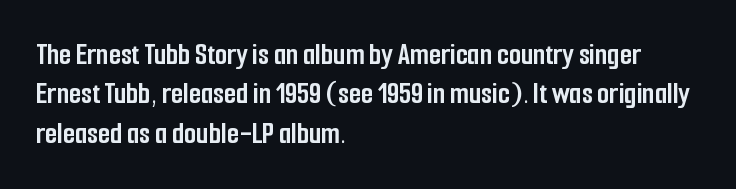
{"serif": "no", "italic": "no", "bold": "yes", "weight": "semibold", "width": "condensed", "stroke_contrast": "low", "x_height": "medium", "monospaced": "no", "underline": "no", "align": "left", "line_spacing": "normal", "line_spacing_ratio": 1.27, "letter_spacing": "normal", "letter_spacing_em": 0.0, "glyph_px": 31}
